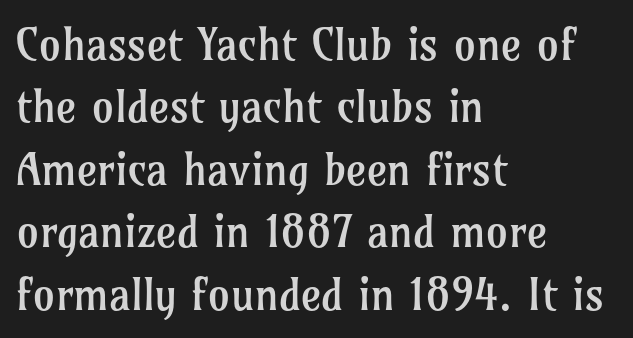
{"serif": "yes", "italic": "no", "bold": "no", "weight": "regular", "width": "normal", "stroke_contrast": "low", "x_height": "medium", "monospaced": "no", "underline": "no", "align": "left", "line_spacing": "normal", "line_spacing_ratio": 1.42, "letter_spacing": "normal", "letter_spacing_em": 0.0, "glyph_px": 44}
